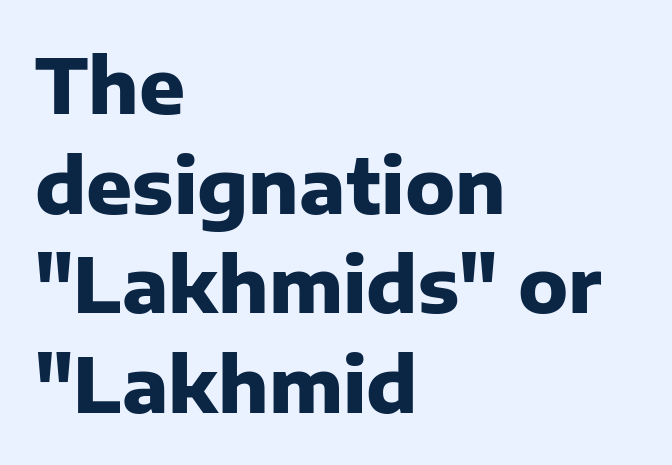
Q: Is the text bold? A: Yes.
Q: Is the text italic (slanted)? A: No, it is upright.
Q: Is the typeface a serif or a sans-serif typeface? A: Sans-serif.
Q: Is the text underlined? A: No.
Q: How is the paragraph aligned? A: Left-aligned.
Q: Is the spacing between letters normal or unusually wide? A: Normal.
Q: Is the spacing between lines tight, normal or loose? A: Normal.
Q: Width (condensed, normal, or wide)? A: Normal.
Q: Stroke contrast? A: Low.
Q: x-height? A: Medium.
Q: Monospaced? A: No.
